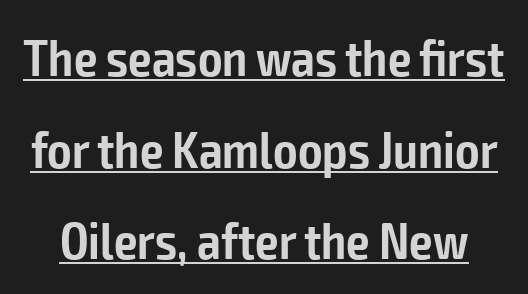
The image shows 52 px semibold, condensed sans-serif type, upright; set line spacing 1.76x, normal letter spacing, underlined; low stroke contrast and a medium x-height.
